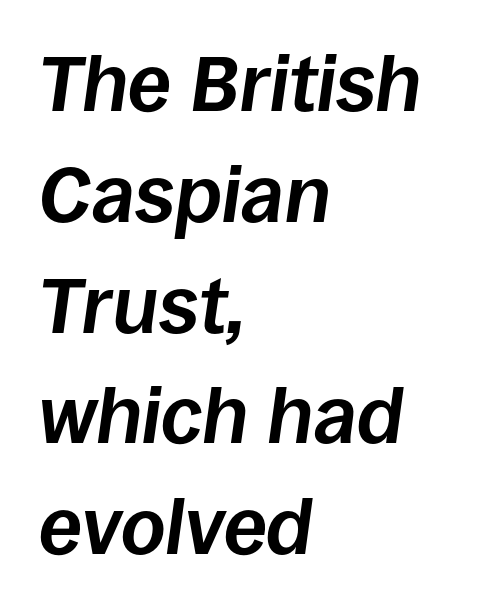
Q: Is the text bold? A: Yes.
Q: Is the text italic (slanted)? A: Yes, it leans right by about 8 degrees.
Q: Is the text underlined? A: No.
Q: How is the paragraph aligned? A: Left-aligned.
Q: Is the spacing between letters normal or unusually wide? A: Normal.
Q: Is the spacing between lines tight, normal or loose? A: Normal.
Q: Width (condensed, normal, or wide)? A: Normal.
Q: Stroke contrast? A: Low.
Q: x-height? A: Large.
Q: Monospaced? A: No.
